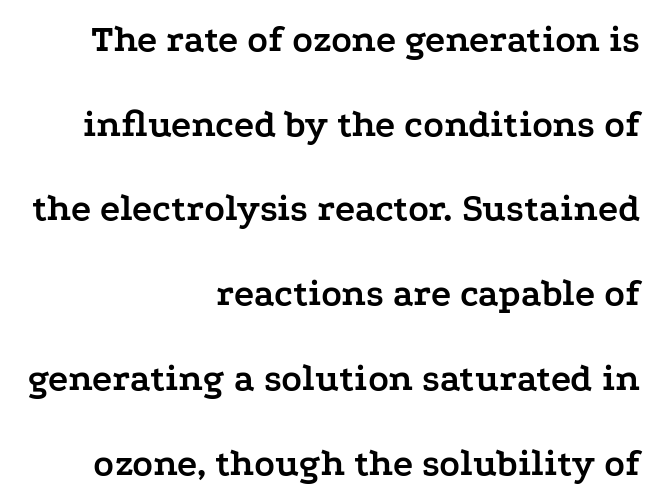
The image shows 38 px semibold, wide serif type, upright; set right-aligned, loose line spacing (2.23x), normal letter spacing, not underlined; low stroke contrast and a medium x-height.
